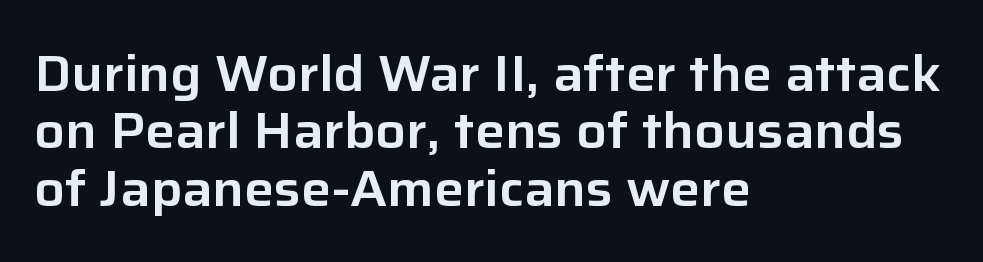
The image shows 50 px sans-serif type, upright; set left-aligned, tight line spacing (1.15x), normal letter spacing, not underlined; low stroke contrast and a medium x-height.
